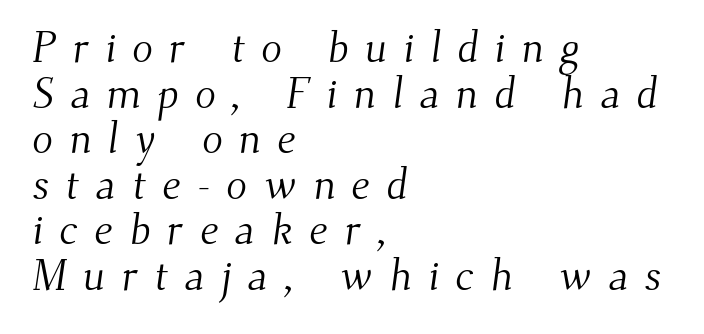
{"serif": "yes", "bold": "no", "weight": "light", "width": "normal", "stroke_contrast": "medium", "x_height": "small", "monospaced": "no", "underline": "no", "align": "left", "line_spacing": "tight", "line_spacing_ratio": 1.06, "letter_spacing": "wide", "letter_spacing_em": 0.38, "glyph_px": 43}
